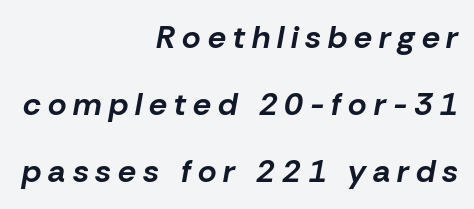
The image shows 32 px bold type, italic (leaning right); set right-aligned, loose line spacing (2.1x), unusually wide letter spacing (+0.22 em), not underlined; low stroke contrast and a medium x-height.
